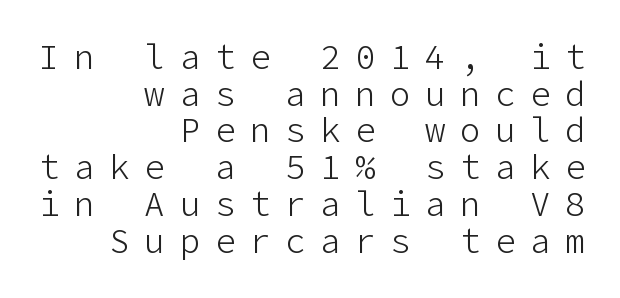
Q: Is the text bold? A: No.
Q: Is the text italic (slanted)? A: No, it is upright.
Q: Is the typeface a serif or a sans-serif typeface? A: Sans-serif.
Q: Is the text underlined? A: No.
Q: How is the paragraph aligned? A: Right-aligned.
Q: Is the spacing between letters normal or unusually wide? A: Unusually wide.
Q: Is the spacing between lines tight, normal or loose? A: Tight.
Q: Width (condensed, normal, or wide)? A: Normal.
Q: Stroke contrast? A: Low.
Q: x-height? A: Medium.
